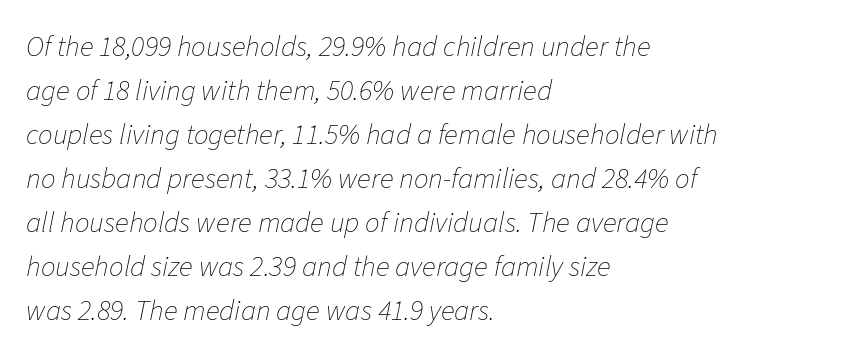
Q: Is the text bold? A: No.
Q: Is the text italic (slanted)? A: Yes, it leans right by about 11 degrees.
Q: Is the text underlined? A: No.
Q: How is the paragraph aligned? A: Left-aligned.
Q: Is the spacing between letters normal or unusually wide? A: Normal.
Q: Is the spacing between lines tight, normal or loose? A: Normal.
Q: Width (condensed, normal, or wide)? A: Normal.
Q: Stroke contrast? A: Low.
Q: x-height? A: Medium.
Q: Monospaced? A: No.
